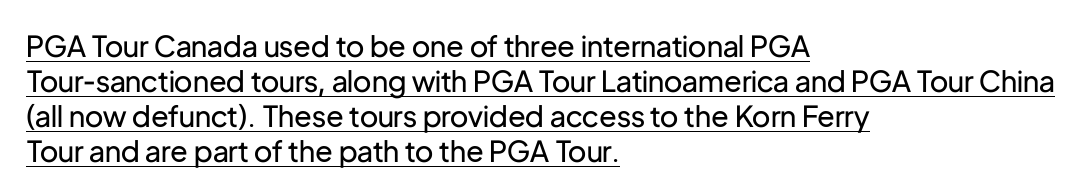
{"serif": "no", "italic": "no", "bold": "no", "weight": "regular", "width": "normal", "stroke_contrast": "low", "x_height": "medium", "monospaced": "no", "underline": "yes", "align": "left", "line_spacing_ratio": 1.21, "letter_spacing": "normal", "letter_spacing_em": 0.0, "glyph_px": 29}
